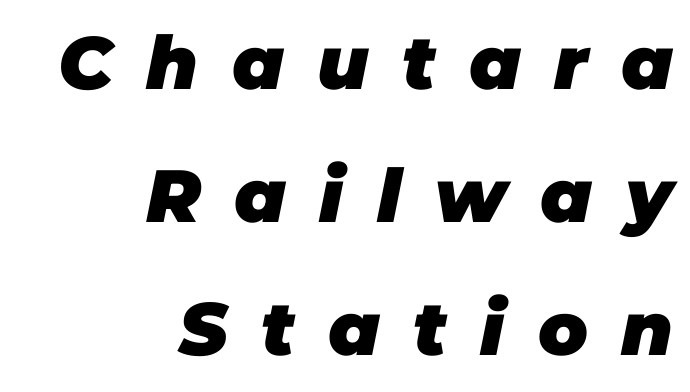
{"italic": "yes", "lean": "right", "slant_degrees": 11, "bold": "yes", "weight": "heavy", "width": "normal", "stroke_contrast": "low", "x_height": "large", "monospaced": "no", "underline": "no", "align": "right", "line_spacing_ratio": 1.8, "letter_spacing": "wide", "letter_spacing_em": 0.45, "glyph_px": 74}
